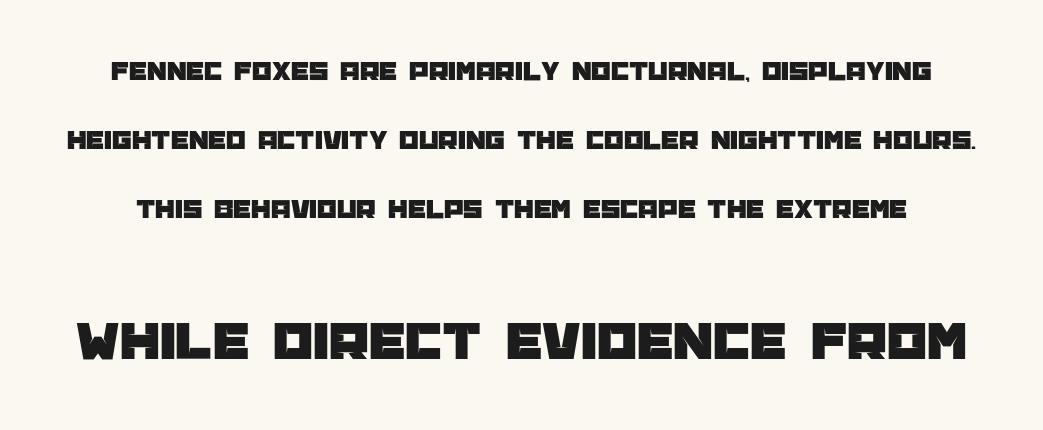
{"serif": "no", "italic": "no", "width": "normal", "stroke_contrast": "low", "x_height": "large", "monospaced": "no", "underline": "no", "line_spacing": "loose", "line_spacing_ratio": 2.46, "letter_spacing": "normal", "letter_spacing_em": 0.0, "larger_block": "second", "size_ratio": 2.04, "glyph_px": 57}
